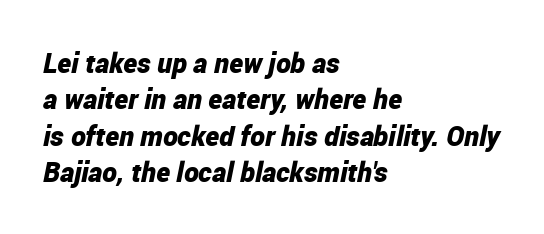
{"italic": "yes", "lean": "right", "slant_degrees": 12, "bold": "yes", "weight": "bold", "width": "condensed", "stroke_contrast": "low", "x_height": "medium", "monospaced": "no", "underline": "no", "align": "left", "line_spacing": "normal", "line_spacing_ratio": 1.3, "letter_spacing": "normal", "letter_spacing_em": 0.0, "glyph_px": 28}
